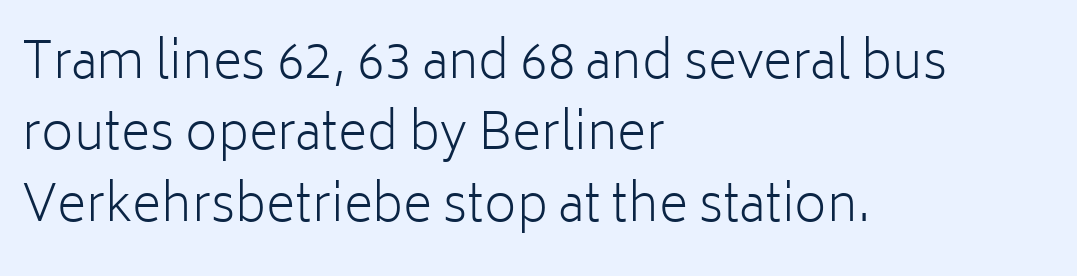
{"serif": "no", "italic": "no", "bold": "no", "weight": "light", "width": "normal", "stroke_contrast": "low", "x_height": "medium", "monospaced": "no", "underline": "no", "align": "left", "line_spacing": "normal", "line_spacing_ratio": 1.43, "letter_spacing": "normal", "letter_spacing_em": 0.0, "glyph_px": 50}
